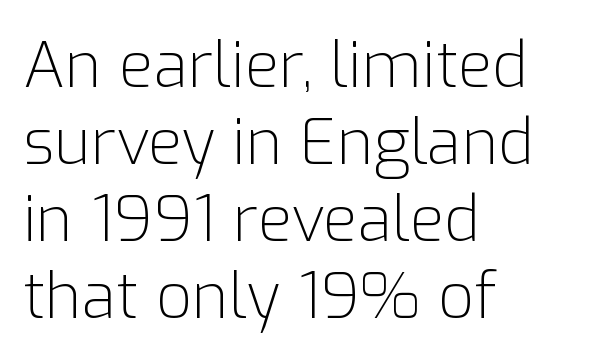
Q: Is the text bold? A: No.
Q: Is the text italic (slanted)? A: No, it is upright.
Q: Is the typeface a serif or a sans-serif typeface? A: Sans-serif.
Q: Is the text underlined? A: No.
Q: How is the paragraph aligned? A: Left-aligned.
Q: Is the spacing between letters normal or unusually wide? A: Normal.
Q: Width (condensed, normal, or wide)? A: Normal.
Q: Stroke contrast? A: Low.
Q: x-height? A: Medium.
Q: Monospaced? A: No.
